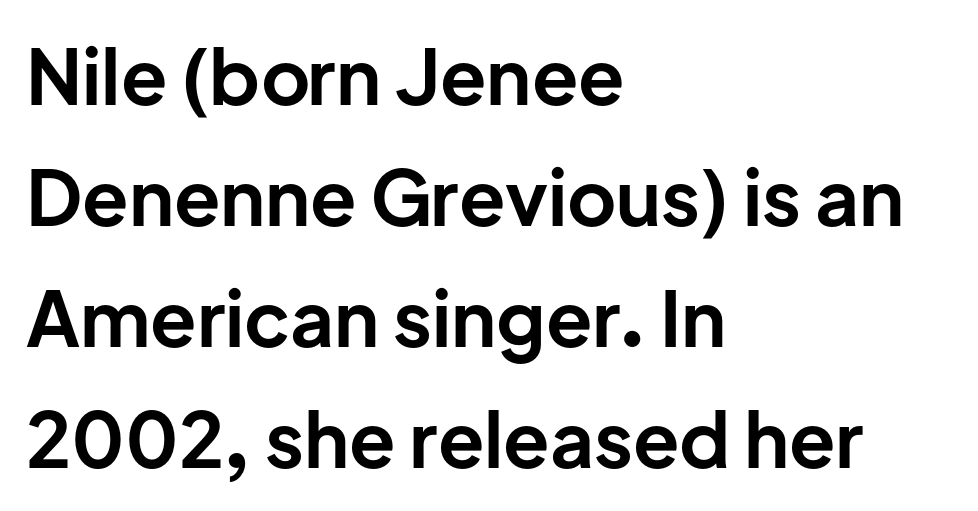
Letterform terminals end flat and unadorned throughout the passage. Nope, not italic — everything's standing straight. The rendering uses a moderate line-height, typical for paragraphs. Compared with an ordinary text face, these strokes are far heavier — a full bold. The letters advance in unequal steps, a hallmark of proportional type.
